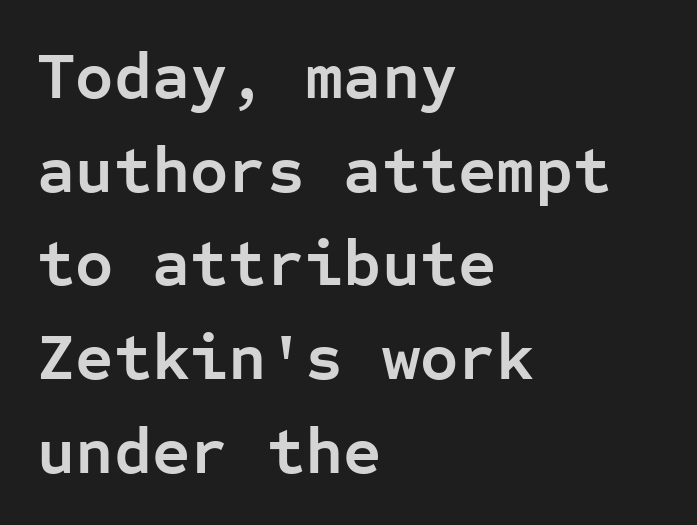
The passage shown is not underscored anywhere. Here the designer chose a console-style face with uniform glyph widths. Posture: straight, roman, zero tilt. Default kerning and tracking; the words read as compact shapes. The designer went with a sans here, leaving each stem footless. The line-height multiplier appears to be the usual default.
